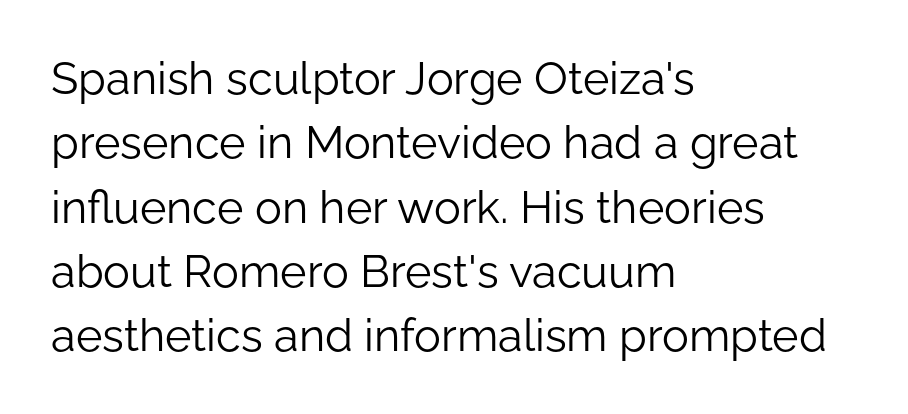
Q: Is the text bold? A: No.
Q: Is the text italic (slanted)? A: No, it is upright.
Q: Is the typeface a serif or a sans-serif typeface? A: Sans-serif.
Q: Is the text underlined? A: No.
Q: How is the paragraph aligned? A: Left-aligned.
Q: Is the spacing between letters normal or unusually wide? A: Normal.
Q: Is the spacing between lines tight, normal or loose? A: Normal.
Q: Width (condensed, normal, or wide)? A: Normal.
Q: Stroke contrast? A: Low.
Q: x-height? A: Medium.
Q: Monospaced? A: No.
